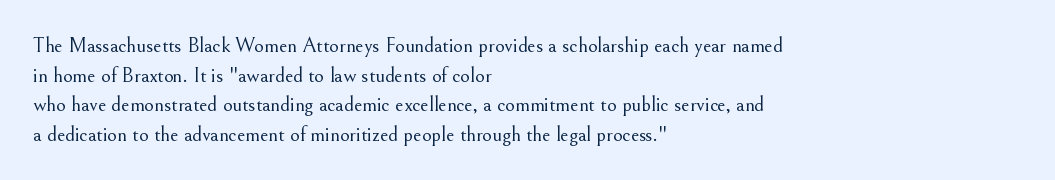
Quick note: underline off. Do the letters lean? They stand straight. The text block is weighted toward the left margin, trailing off unevenly rightward. This rendering leaves character spacing at its baseline value. Vertical spacing — default.
